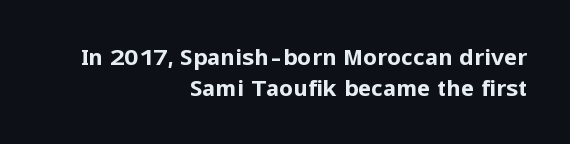
The image shows 22 px bold type, upright; set right-aligned, normal line spacing (1.4x), normal letter spacing, not underlined.
